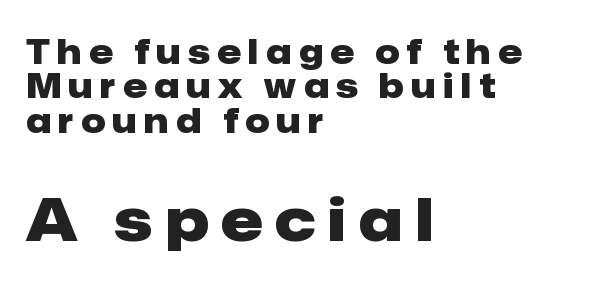
The image shows 59 px heavy sans-serif type, upright; set left-aligned, tight line spacing (1.01x), unusually wide letter spacing (+0.22 em), not underlined; the second (bottom) block is 1.74x larger; low stroke contrast and a medium x-height.
